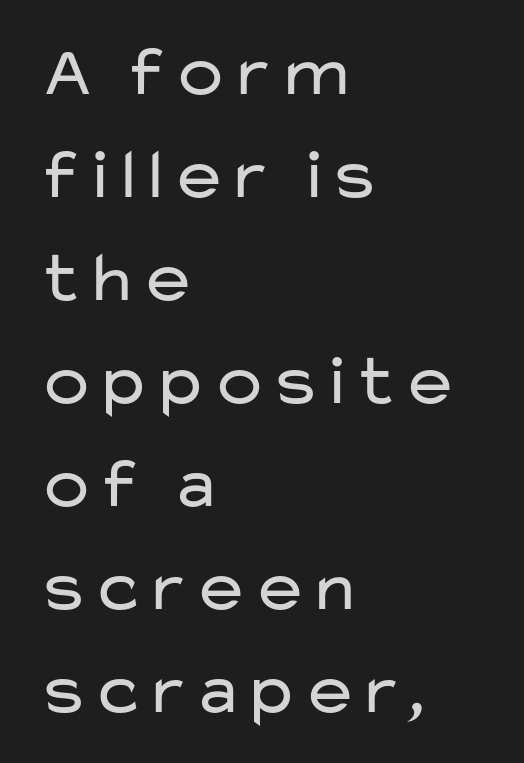
The image shows 72 px regular-weight, wide sans-serif type, upright; set left-aligned, normal line spacing (1.43x), normal letter spacing, not underlined; low stroke contrast and a medium x-height.
